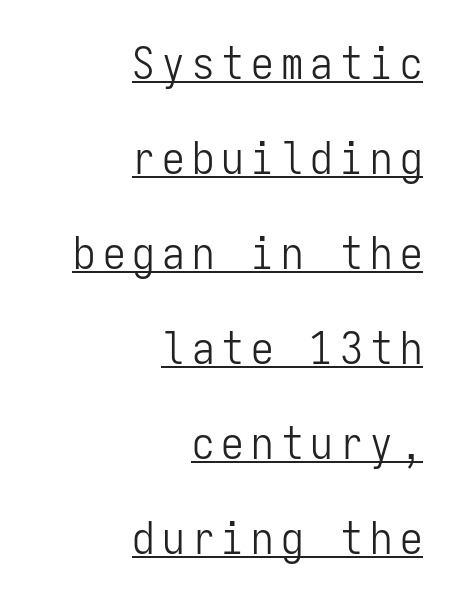
{"serif": "no", "italic": "no", "bold": "no", "weight": "light", "width": "condensed", "stroke_contrast": "low", "x_height": "medium", "monospaced": "yes", "underline": "yes", "align": "right", "line_spacing": "loose", "line_spacing_ratio": 2.11, "glyph_px": 45}
